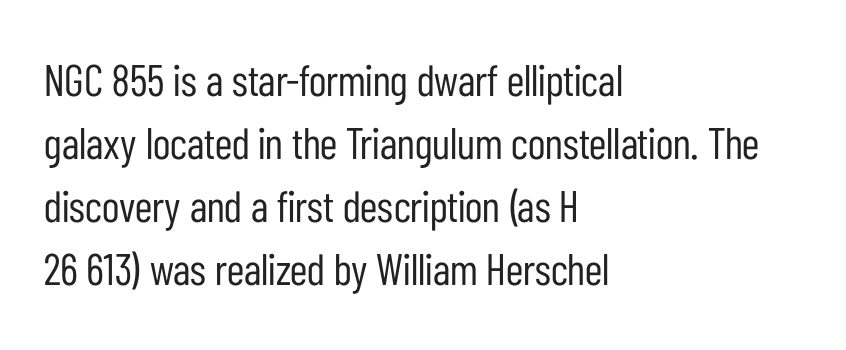
Q: Is the text bold? A: No.
Q: Is the text italic (slanted)? A: No, it is upright.
Q: Is the typeface a serif or a sans-serif typeface? A: Sans-serif.
Q: Is the text underlined? A: No.
Q: How is the paragraph aligned? A: Left-aligned.
Q: Is the spacing between letters normal or unusually wide? A: Normal.
Q: Is the spacing between lines tight, normal or loose? A: Normal.
Q: Width (condensed, normal, or wide)? A: Condensed.
Q: Stroke contrast? A: Low.
Q: x-height? A: Medium.
Q: Monospaced? A: No.
